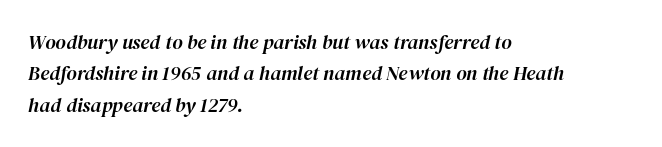
{"italic": "yes", "lean": "right", "slant_degrees": 12, "underline": "no", "align": "left", "line_spacing": "normal", "line_spacing_ratio": 1.57, "letter_spacing": "normal", "letter_spacing_em": 0.0, "glyph_px": 20}
